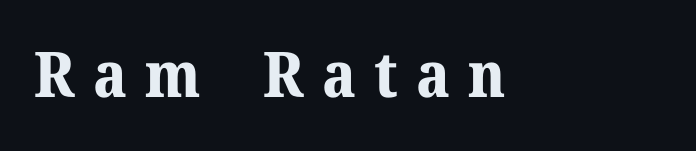
Emphasis by weight is at full strength: bold. The space beneath each line is pristine and unruled. Posture: vertical. The letterforms stand isolated, each surrounded by extra space.
